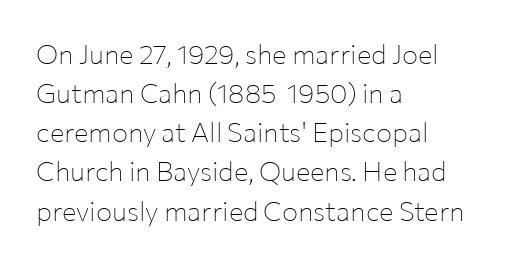
Q: Is the text bold? A: No.
Q: Is the text italic (slanted)? A: No, it is upright.
Q: Is the text underlined? A: No.
Q: How is the paragraph aligned? A: Left-aligned.
Q: Is the spacing between letters normal or unusually wide? A: Normal.
Q: Is the spacing between lines tight, normal or loose? A: Normal.
